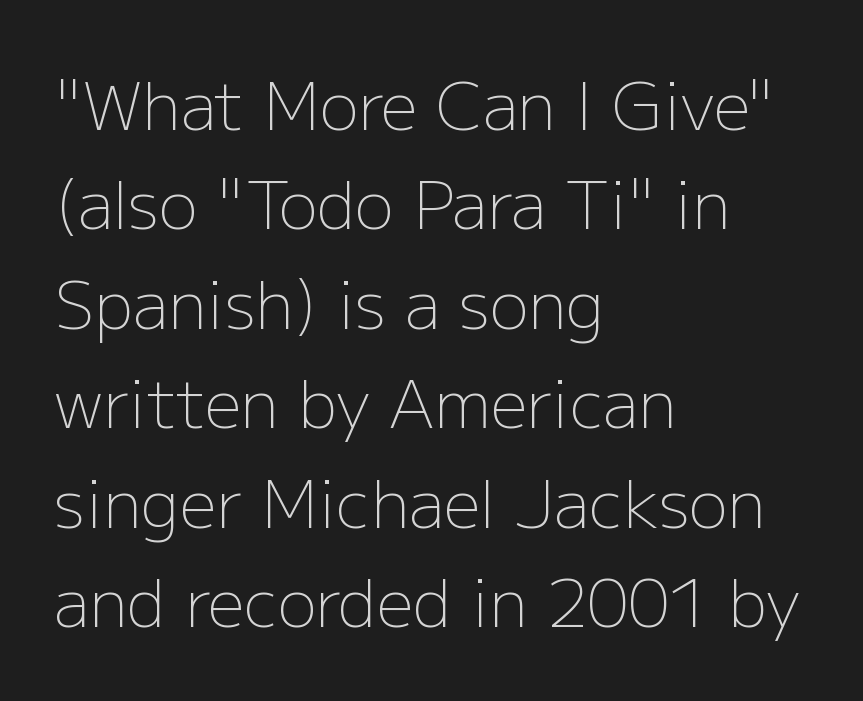
The image shows 65 px light sans-serif type, upright; set left-aligned, normal line spacing (1.53x), normal letter spacing, not underlined; low stroke contrast and a medium x-height.
